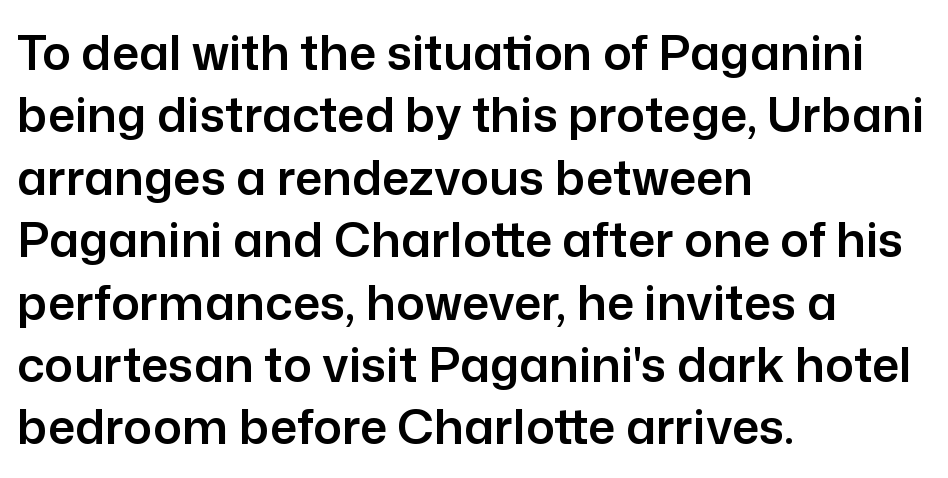
Typeset ragged right — the left edge is the straight one. These lines are rendered in a variable-pitch font. Decoration check: the copy has no underline. In terms of letterspacing, this is plain default setting. When letters stand straight like this, we call the style roman or upright. The leading is moderate, giving the passage an even texture.
